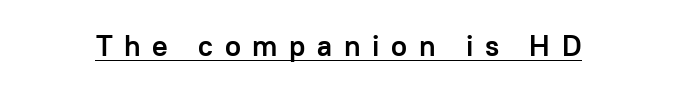
Q: Is the text bold? A: Yes.
Q: Is the text italic (slanted)? A: No, it is upright.
Q: Is the typeface a serif or a sans-serif typeface? A: Sans-serif.
Q: Is the text underlined? A: Yes.
Q: Is the spacing between letters normal or unusually wide? A: Unusually wide.
Q: Width (condensed, normal, or wide)? A: Normal.
Q: Stroke contrast? A: Low.
Q: x-height? A: Medium.
Q: Monospaced? A: No.
